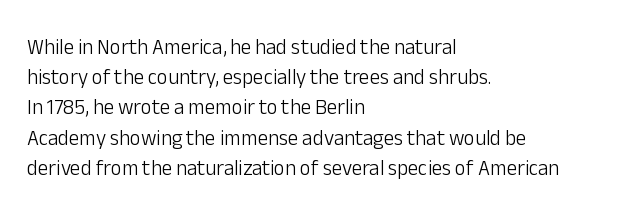
{"italic": "no", "bold": "no", "underline": "no", "align": "left", "line_spacing": "normal", "line_spacing_ratio": 1.44, "letter_spacing": "normal", "letter_spacing_em": 0.0, "glyph_px": 21}
